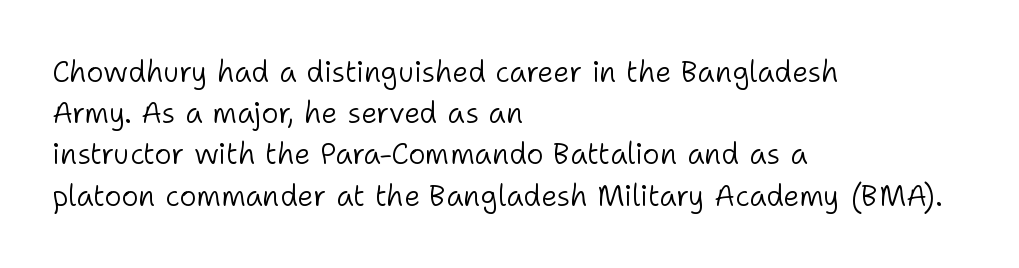
Q: Is the text bold? A: No.
Q: Is the text italic (slanted)? A: No, it is upright.
Q: Is the typeface a serif or a sans-serif typeface? A: Sans-serif.
Q: Is the text underlined? A: No.
Q: How is the paragraph aligned? A: Left-aligned.
Q: Is the spacing between letters normal or unusually wide? A: Normal.
Q: Is the spacing between lines tight, normal or loose? A: Normal.
Q: Width (condensed, normal, or wide)? A: Normal.
Q: Stroke contrast? A: Low.
Q: x-height? A: Medium.
Q: Monospaced? A: No.
